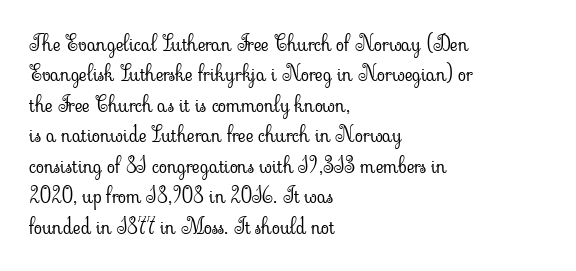
Q: Is the text bold? A: No.
Q: Is the text italic (slanted)? A: No, it is upright.
Q: Is the text underlined? A: No.
Q: How is the paragraph aligned? A: Left-aligned.
Q: Is the spacing between letters normal or unusually wide? A: Normal.
Q: Is the spacing between lines tight, normal or loose? A: Normal.
